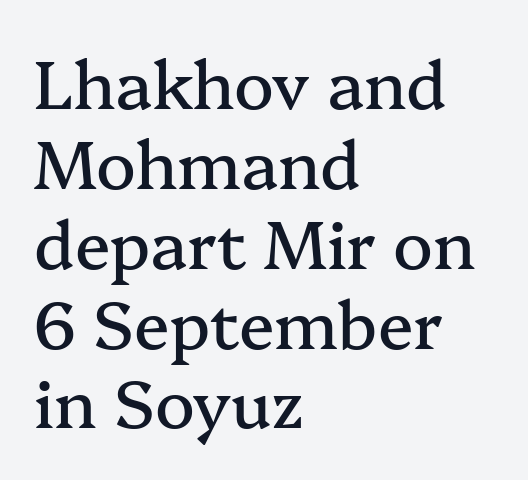
The image shows 66 px serif type, upright; set left-aligned, line spacing 1.21x, normal letter spacing, not underlined; medium stroke contrast and a medium x-height.
